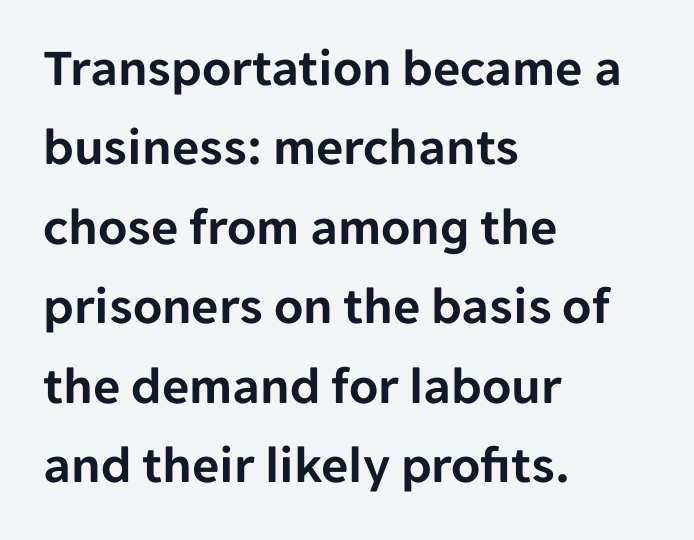
The image shows 53 px sans-serif type, upright; set left-aligned, normal line spacing (1.5x), normal letter spacing, not underlined; low stroke contrast and a medium x-height.
